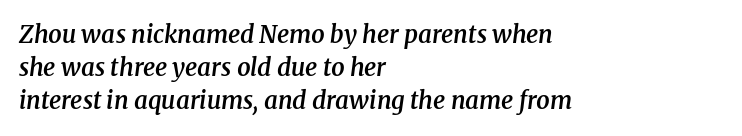
Is the type slanted? Yes — the strokes lean at a clear angle. Line spacing here is normal. Unmarked baselines from the first word to the last. The face used here is rendered with its standard letterfit. The paragraph has a hard left edge and a soft right edge.
